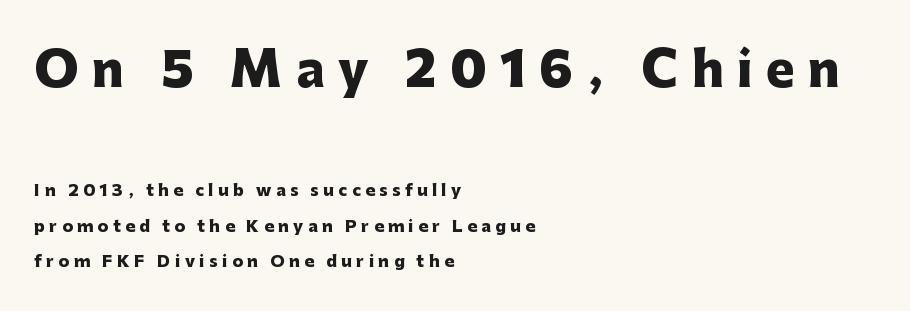
{"serif": "no", "italic": "no", "bold": "yes", "weight": "heavy", "width": "normal", "stroke_contrast": "low", "x_height": "medium", "monospaced": "no", "underline": "no", "align": "left", "line_spacing": "loose", "line_spacing_ratio": 2.21, "letter_spacing": "wide", "letter_spacing_em": 0.28, "larger_block": "first", "size_ratio": 3.0, "glyph_px": 48}
